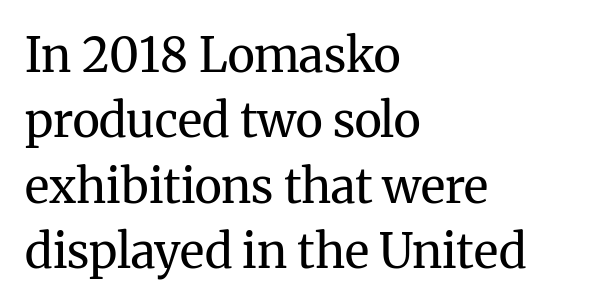
The font sits on the lighter half of the weight spectrum, regular included. Do the characters align in a grid? No, the font is proportional. Caption: standard tracking, unaltered. A normal amount of white space separates one row of letters from the next. Has an underline been added? It has not.
